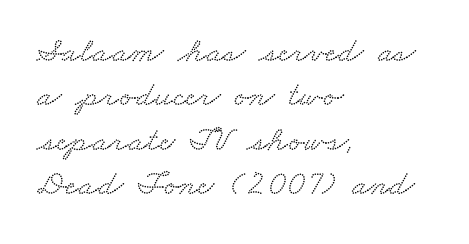
Q: Is the text underlined? A: No.
Q: How is the paragraph aligned? A: Left-aligned.
Q: Is the spacing between letters normal or unusually wide? A: Normal.
Q: Is the spacing between lines tight, normal or loose? A: Normal.
Q: Width (condensed, normal, or wide)? A: Wide.
Q: Stroke contrast? A: Low.
Q: x-height? A: Small.
Q: Monospaced? A: No.
